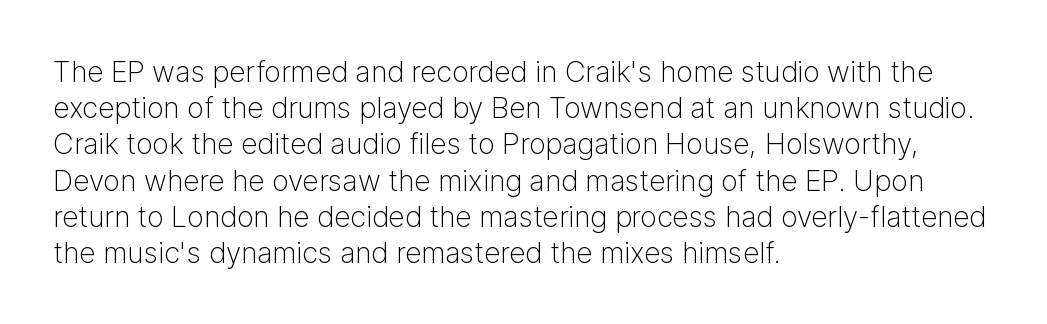
Q: Is the text bold? A: No.
Q: Is the text italic (slanted)? A: No, it is upright.
Q: Is the typeface a serif or a sans-serif typeface? A: Sans-serif.
Q: Is the text underlined? A: No.
Q: How is the paragraph aligned? A: Left-aligned.
Q: Is the spacing between letters normal or unusually wide? A: Normal.
Q: Is the spacing between lines tight, normal or loose? A: Normal.
Q: Width (condensed, normal, or wide)? A: Normal.
Q: Stroke contrast? A: Low.
Q: x-height? A: Medium.
Q: Monospaced? A: No.
